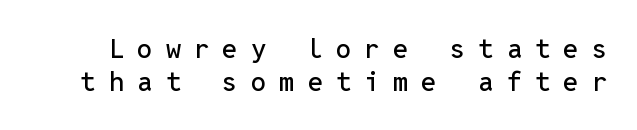
Tracking here is generous; glyphs stand well apart from one another. Anything drawn beneath the words? Only blank space. Tall strokes in this sample are plumb rather than angled.
